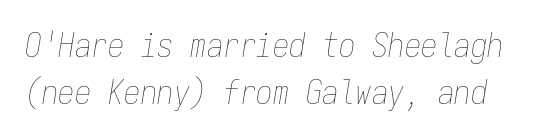
The image shows 33 px thin, condensed type, italic (leaning right), monospaced; set normal line spacing (1.41x), normal letter spacing, not underlined; low stroke contrast and a medium x-height.
